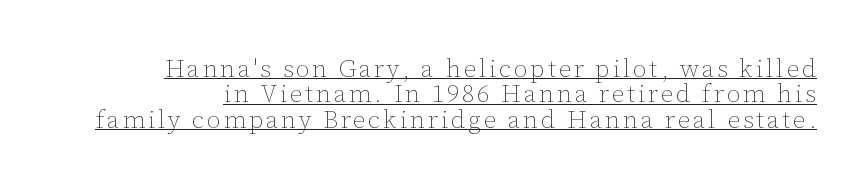
Underlined type. Heft: none added — not bold. Each new line begins almost immediately beneath the previous one. Nope, not italic — everything's standing straight.
